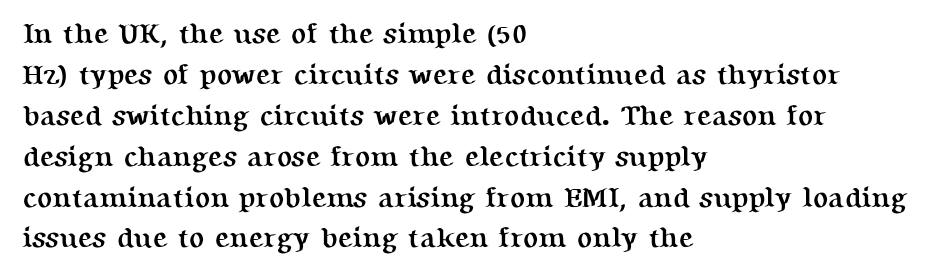
{"serif": "yes", "italic": "no", "bold": "yes", "weight": "semibold", "width": "normal", "stroke_contrast": "medium", "x_height": "medium", "monospaced": "no", "underline": "no", "align": "left", "line_spacing": "normal", "line_spacing_ratio": 1.46, "letter_spacing": "normal", "letter_spacing_em": 0.0, "glyph_px": 28}
